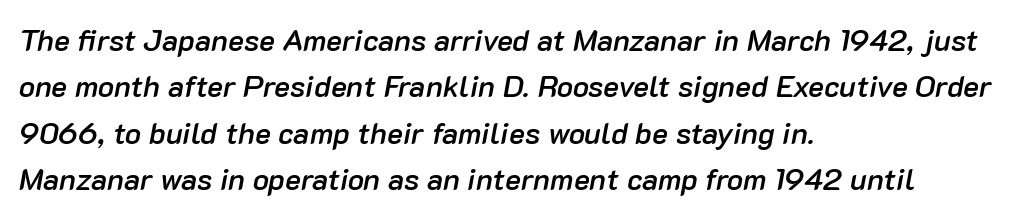
Q: Is the text bold? A: Semi-bold.
Q: Is the text italic (slanted)? A: Yes, it leans right by about 10 degrees.
Q: Is the text underlined? A: No.
Q: How is the paragraph aligned? A: Left-aligned.
Q: Is the spacing between letters normal or unusually wide? A: Normal.
Q: Is the spacing between lines tight, normal or loose? A: Normal.
Q: Width (condensed, normal, or wide)? A: Normal.
Q: Stroke contrast? A: Low.
Q: x-height? A: Medium.
Q: Monospaced? A: No.
